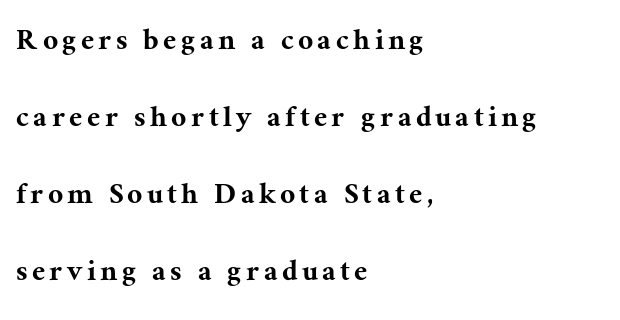
{"serif": "yes", "italic": "no", "width": "normal", "stroke_contrast": "medium", "x_height": "medium", "monospaced": "no", "underline": "no", "align": "left", "line_spacing": "loose", "line_spacing_ratio": 2.33, "glyph_px": 33}
